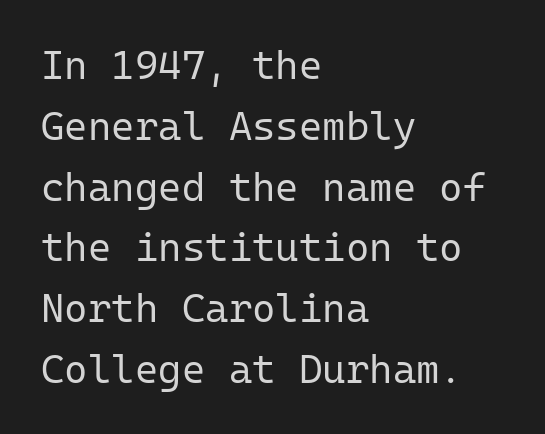
{"serif": "no", "italic": "no", "bold": "no", "weight": "regular", "width": "normal", "stroke_contrast": "low", "x_height": "medium", "monospaced": "yes", "underline": "no", "align": "left", "line_spacing": "normal", "line_spacing_ratio": 1.52, "letter_spacing": "normal", "letter_spacing_em": 0.0, "glyph_px": 40}
